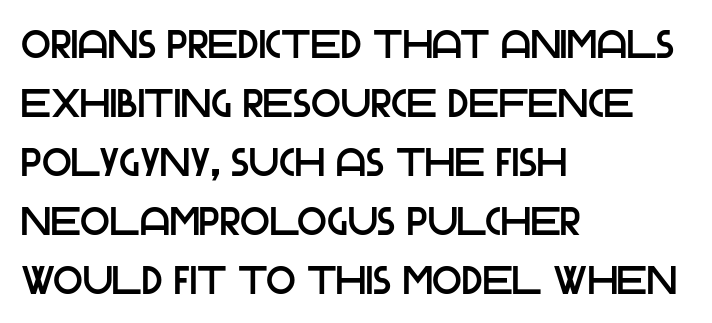
{"serif": "no", "italic": "no", "width": "normal", "stroke_contrast": "low", "x_height": "large", "monospaced": "no", "underline": "no", "align": "left", "line_spacing": "normal", "line_spacing_ratio": 1.51, "letter_spacing": "normal", "letter_spacing_em": 0.0, "glyph_px": 39}
